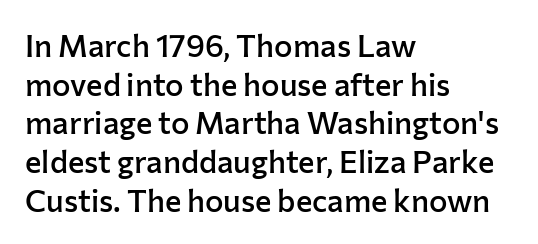
The type is set solid horizontally, with unmodified tracking. The gap between lines stays unmarked. Interline gaps are of average width in this sample. Tall strokes in this sample are plumb rather than angled. Teacher's note: observe the even left margin — that is flush-left alignment. Spacing verdict: proportional, widths tailored to each character.
